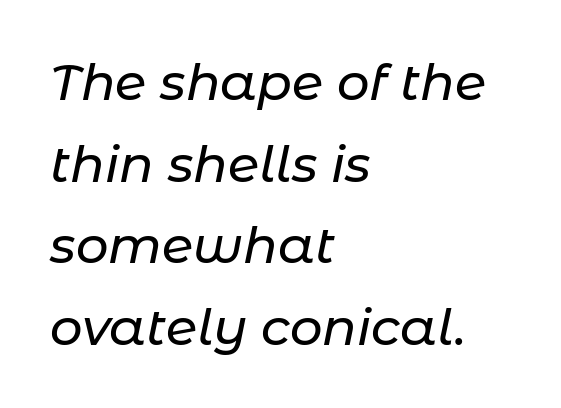
How are the letters spaced? Ordinarily, with no added tracking. The face used here is proportionally spaced, like ordinary book or web type. Slant detected: the letters are inclined. Has an underline been added? It has not. Every row of glyphs begins at an identical x-position on the left. This block has exactly the height ordinary leading produces.
